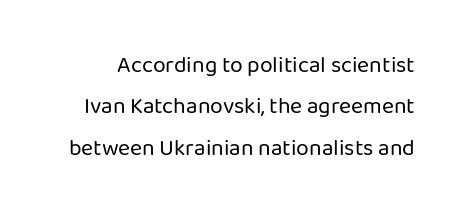
Tracking here is standard; glyphs follow each other at the usual distance. Caption: face not bold, strokes unweighted. Quick note: not italic, upright. Unmarked baselines from the first word to the last.
